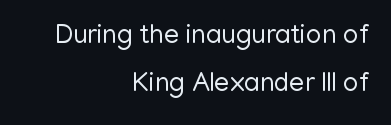
Q: Is the text bold? A: No.
Q: Is the text italic (slanted)? A: No, it is upright.
Q: Is the text underlined? A: No.
Q: How is the paragraph aligned? A: Right-aligned.
Q: Is the spacing between letters normal or unusually wide? A: Normal.
